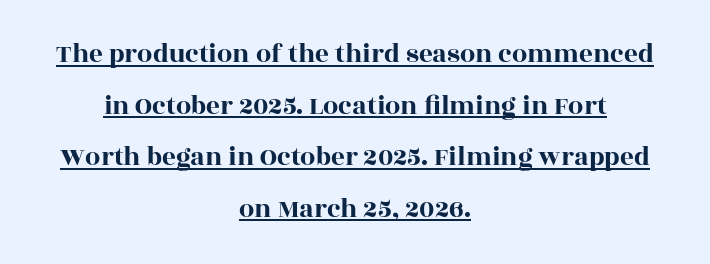
The image shows 27 px text type, upright; set centered, loose line spacing (1.91x), normal letter spacing, underlined.
